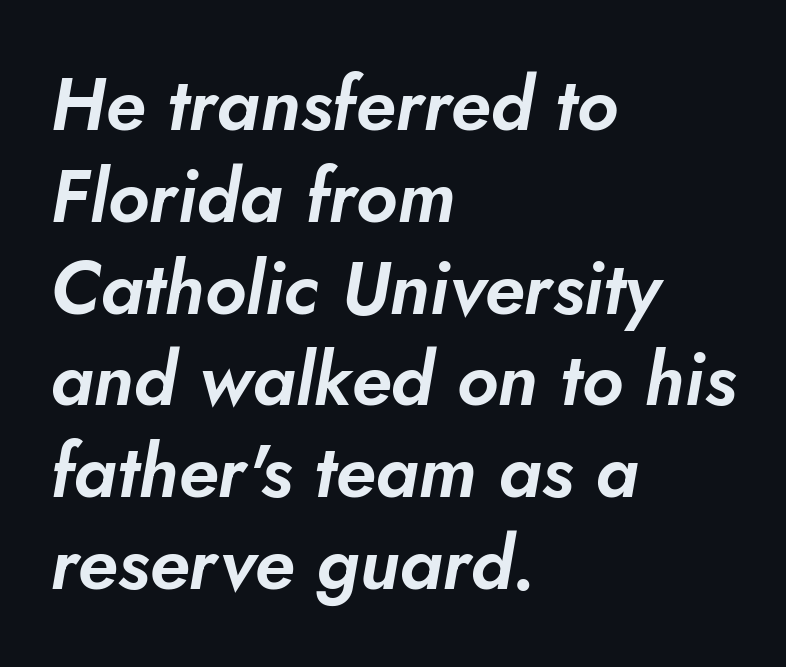
The ragged edge is on the right, which tells us the setting is flush left. Nobody drew a line under any word here. The passage shown is typed in a proportional face where columns would drift. The letters sit at their default tracking, neither squeezed nor spread.
